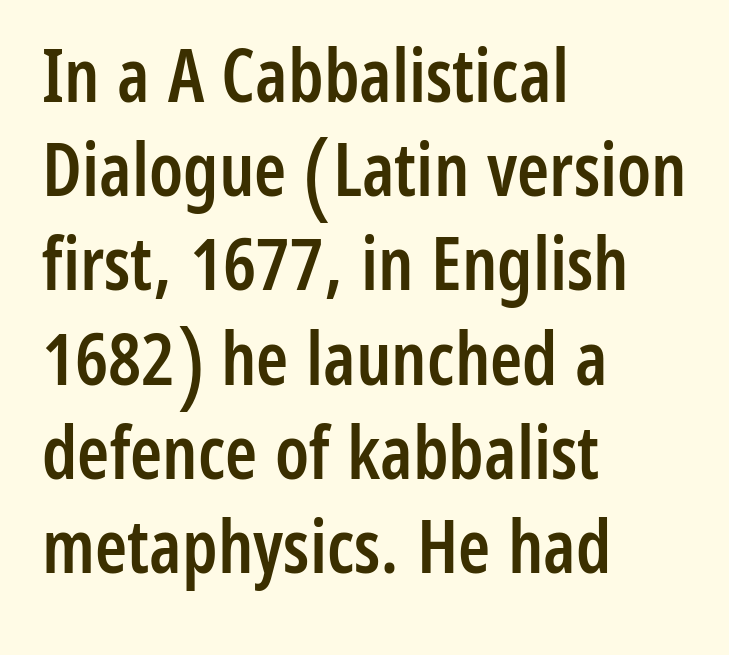
The image shows 73 px semibold, condensed sans-serif type, upright; set left-aligned, normal line spacing (1.29x), normal letter spacing, not underlined; low stroke contrast and a medium x-height.
